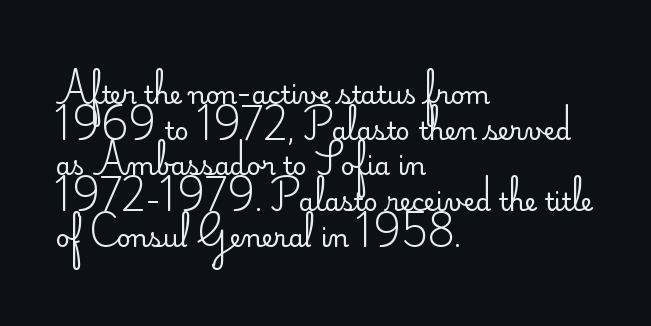
No word sits above an underline. These lines stack with their left ends in a neat column. The line-height multiplier appears to be the usual default. Ordinary non-slanted type is in use. Students, note that the glyphs here touch the page at normal intervals.
